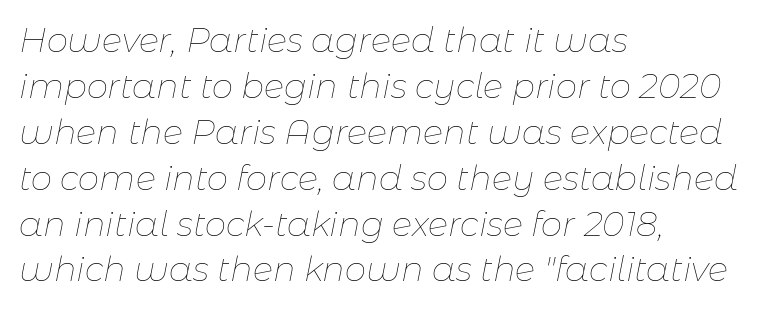
The image shows 34 px thin type, italic (leaning right); set left-aligned, normal line spacing (1.35x), normal letter spacing, not underlined; low stroke contrast and a medium x-height.
